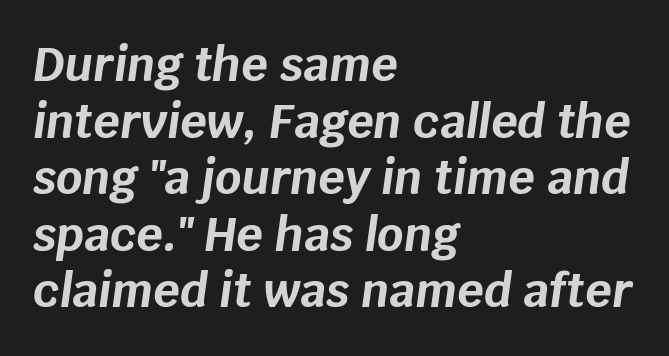
The image shows 46 px bold type, italic (leaning right); set left-aligned, line spacing 1.23x, normal letter spacing, not underlined; low stroke contrast and a large x-height.
